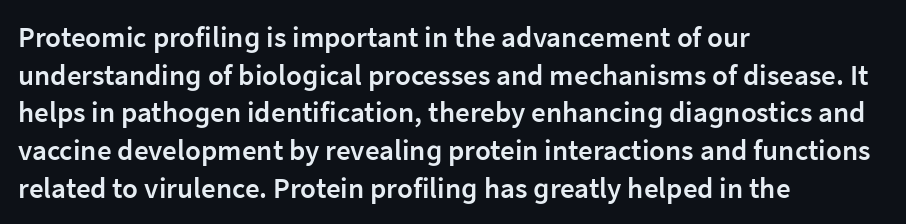
The image shows 29 px semibold sans-serif type, upright; set left-aligned, normal line spacing (1.3x), normal letter spacing, not underlined; low stroke contrast and a medium x-height.
